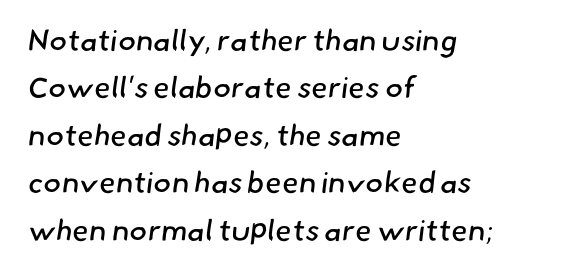
Q: Is the text bold? A: No.
Q: Is the typeface a serif or a sans-serif typeface? A: Sans-serif.
Q: Is the text underlined? A: No.
Q: How is the paragraph aligned? A: Left-aligned.
Q: Is the spacing between letters normal or unusually wide? A: Normal.
Q: Is the spacing between lines tight, normal or loose? A: Normal.
Q: Width (condensed, normal, or wide)? A: Normal.
Q: Stroke contrast? A: Low.
Q: x-height? A: Small.
Q: Monospaced? A: No.
